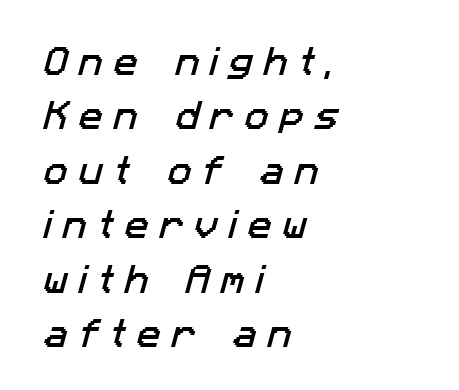
A typesetter would call this leading conventional body-copy spacing. Has an underline been added? It has not. You could only call the tracking loose — the letters float apart. Here the designer chose a conventional face with non-uniform glyph widths. A classic flush-left, rag-right setting is used for this passage. Stroke terminals: plain, sans-serif.
